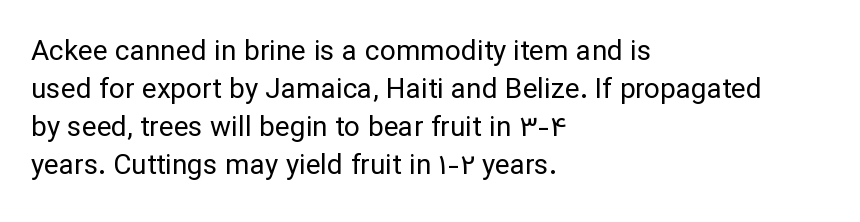
The face used here is rendered with its standard letterfit. Every character sits straight up, as roman type does. Baseline-to-baseline distance is the conventional proportion of letter height. These glyphs show unthickened strokes, regular width or finer. This is sans-serif lettering, the kind often seen on screens and signage. Check the space under the baseline: it is left empty.
